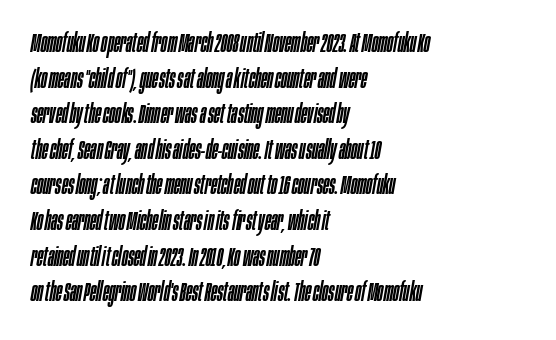
Q: Is the text italic (slanted)? A: Yes, it leans right by about 10 degrees.
Q: Is the text underlined? A: No.
Q: How is the paragraph aligned? A: Left-aligned.
Q: Is the spacing between letters normal or unusually wide? A: Normal.
Q: Is the spacing between lines tight, normal or loose? A: Normal.
